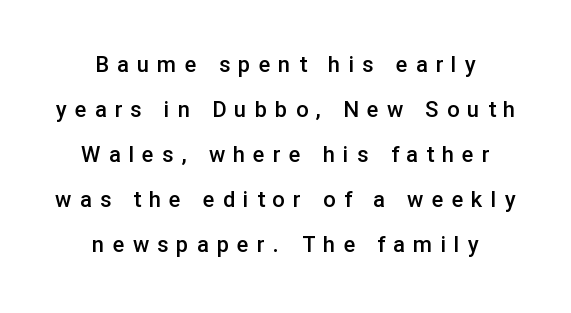
The image shows 22 px text type, upright; set centered, loose line spacing (2.04x), unusually wide letter spacing (+0.37 em), not underlined.
